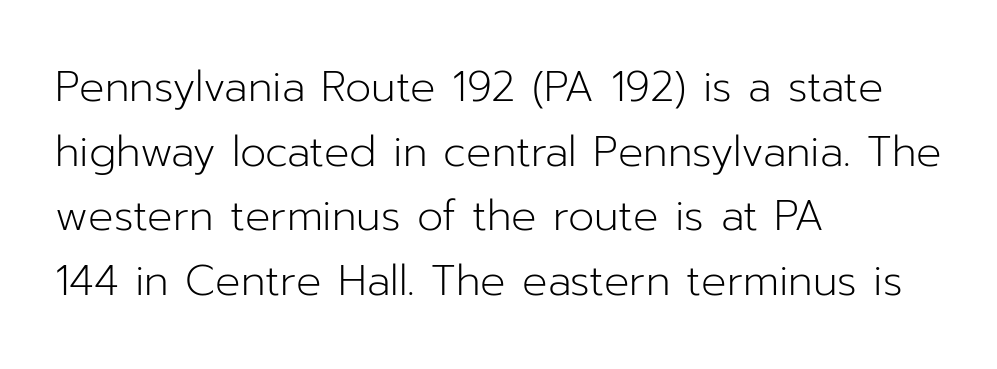
Each letter keeps its own natural width here, so spacing adapts to shape. This is not heavy type; no bold has been used. One-word summary of the alignment: left. The gaps between neighbouring characters are ordinary and unremarkable.
